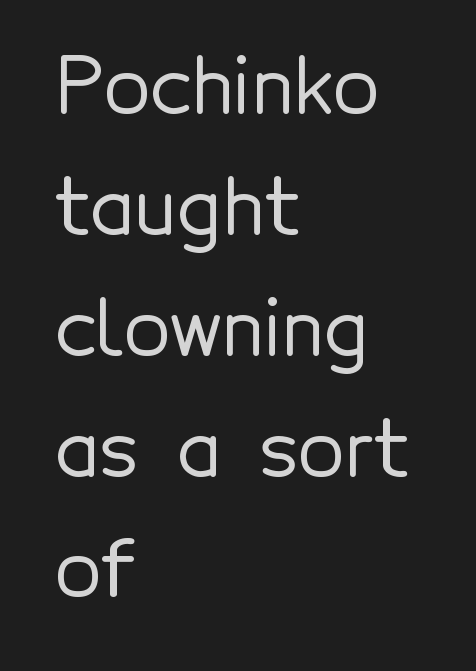
The image shows 76 px sans-serif type, upright; set left-aligned, normal line spacing (1.59x), normal letter spacing, not underlined; a medium x-height.
